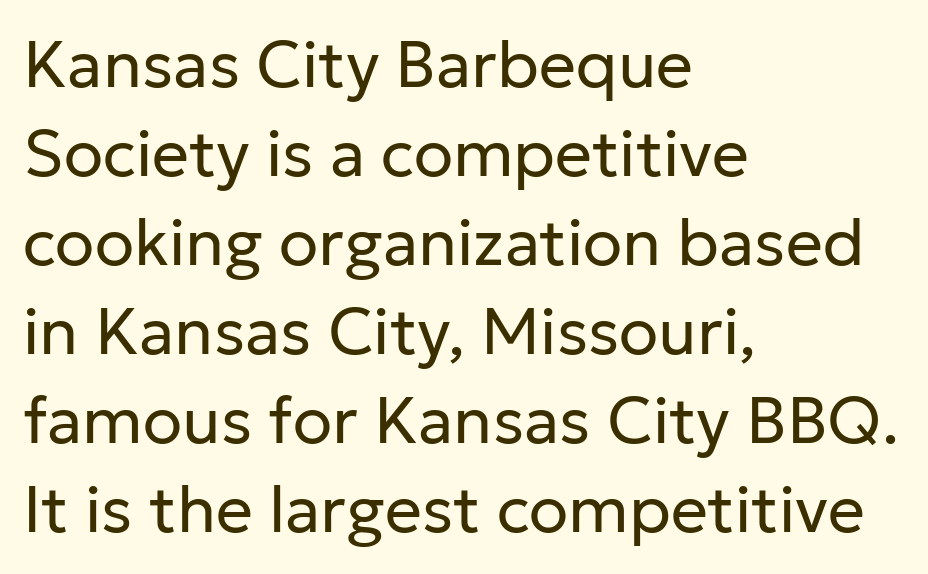
Nobody touched the tracking dial on this one. Is this a sans? Yes — the strokes have no serifs. The cut favours lightness, reaching ordinary text weight at its darkest. The typography opts for an upright posture over an oblique one. Typeset ragged right — the left edge is the straight one.
